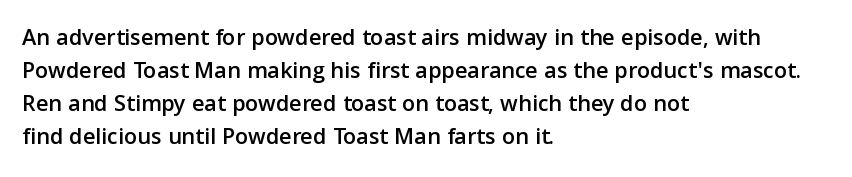
{"italic": "no", "underline": "no", "align": "left", "line_spacing": "normal", "line_spacing_ratio": 1.38, "letter_spacing": "normal", "letter_spacing_em": 0.0, "glyph_px": 24}
